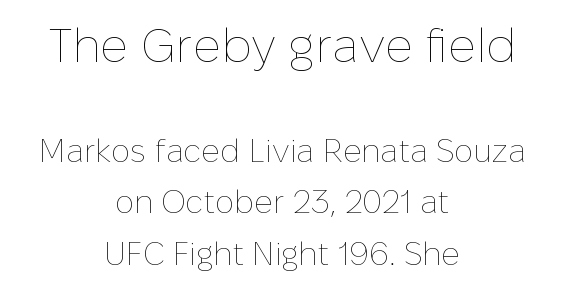
The font's upright variant was chosen for this text. The whitespace from short lines is split evenly between both sides. The more generous point size was reserved for the upper chunk. Weight: in the light-to-regular range. What's the leading like? Ordinary, nothing unusual. Look at the tracking — it's just the regular setting, nothing added.
